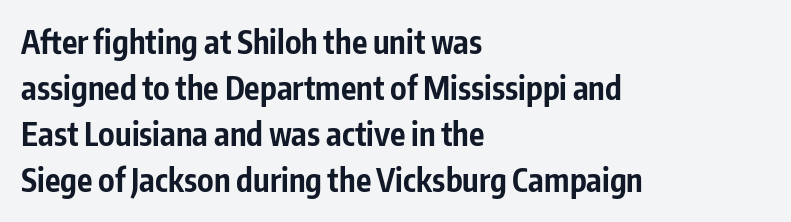
Q: Is the text bold? A: Yes.
Q: Is the text italic (slanted)? A: No, it is upright.
Q: Is the typeface a serif or a sans-serif typeface? A: Sans-serif.
Q: Is the text underlined? A: No.
Q: How is the paragraph aligned? A: Left-aligned.
Q: Is the spacing between letters normal or unusually wide? A: Normal.
Q: Is the spacing between lines tight, normal or loose? A: Normal.
Q: Width (condensed, normal, or wide)? A: Condensed.
Q: Stroke contrast? A: Low.
Q: x-height? A: Medium.
Q: Monospaced? A: No.
